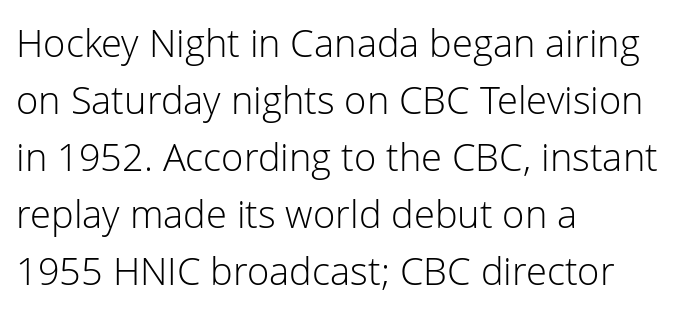
{"serif": "no", "italic": "no", "bold": "no", "weight": "light", "width": "normal", "stroke_contrast": "low", "x_height": "medium", "monospaced": "no", "underline": "no", "align": "left", "line_spacing": "normal", "line_spacing_ratio": 1.5, "letter_spacing": "normal", "letter_spacing_em": 0.0, "glyph_px": 38}
